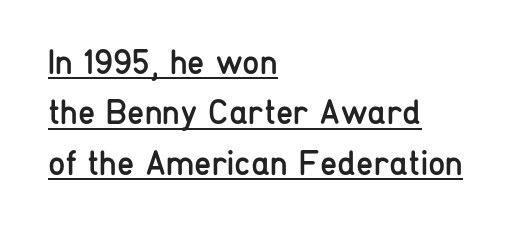
The image shows 35 px regular-weight, condensed sans-serif type, upright; set left-aligned, normal line spacing (1.44x), normal letter spacing, underlined; low stroke contrast and a medium x-height.
